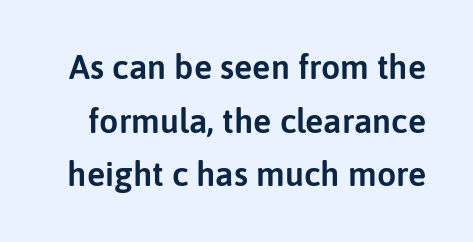
The image shows 34 px sans-serif type, upright; set normal line spacing (1.58x), normal letter spacing, not underlined; low stroke contrast and a medium x-height.
